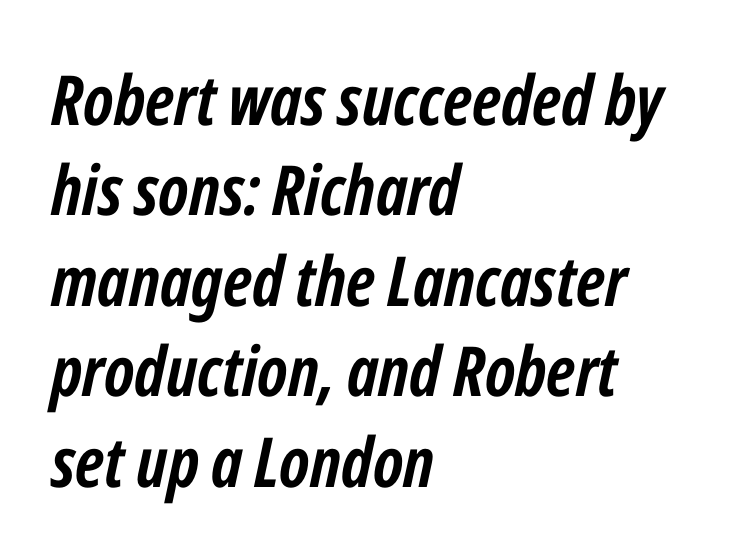
{"italic": "yes", "lean": "right", "slant_degrees": 12, "bold": "yes", "weight": "semibold", "width": "condensed", "stroke_contrast": "low", "x_height": "medium", "monospaced": "no", "underline": "no", "align": "left", "line_spacing": "normal", "line_spacing_ratio": 1.31, "letter_spacing": "normal", "letter_spacing_em": 0.0, "glyph_px": 69}
